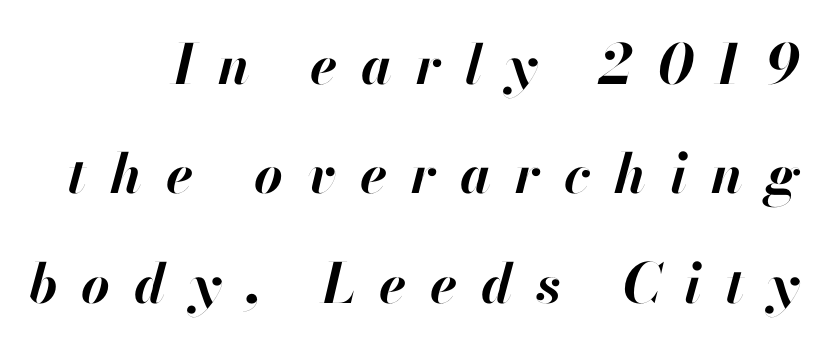
The image shows 55 px bold type, italic (leaning right); set loose line spacing (1.99x), unusually wide letter spacing (+0.43 em), not underlined; high stroke contrast and a small x-height.
